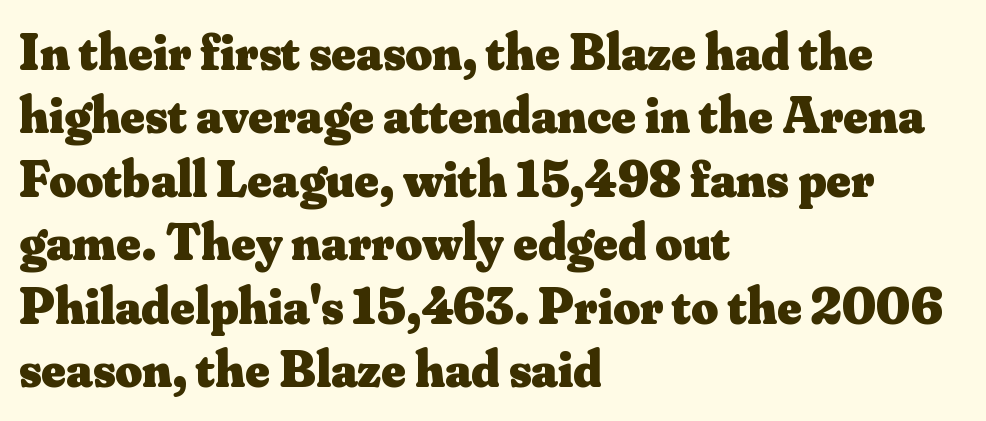
Q: Is the text bold? A: Yes.
Q: Is the text italic (slanted)? A: No, it is upright.
Q: Is the typeface a serif or a sans-serif typeface? A: Serif.
Q: Is the text underlined? A: No.
Q: How is the paragraph aligned? A: Left-aligned.
Q: Is the spacing between letters normal or unusually wide? A: Normal.
Q: Width (condensed, normal, or wide)? A: Normal.
Q: Stroke contrast? A: Medium.
Q: x-height? A: Small.
Q: Monospaced? A: No.
